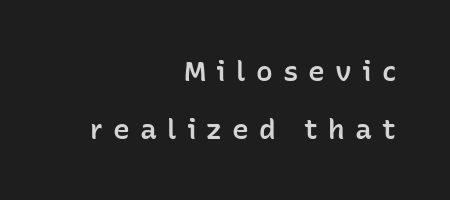
The image shows 28 px semibold sans-serif type, upright; set right-aligned, loose line spacing (2.06x), unusually wide letter spacing (+0.36 em), not underlined; low stroke contrast and a medium x-height.
